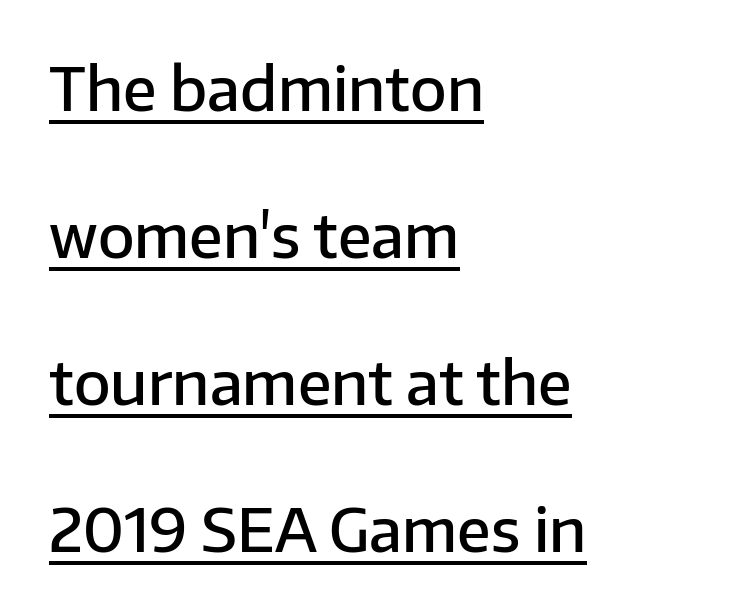
{"serif": "no", "italic": "no", "bold": "semi", "weight": "semibold", "width": "normal", "stroke_contrast": "low", "x_height": "medium", "monospaced": "no", "underline": "yes", "align": "left", "line_spacing": "loose", "line_spacing_ratio": 2.45, "letter_spacing": "normal", "letter_spacing_em": 0.0, "glyph_px": 60}
